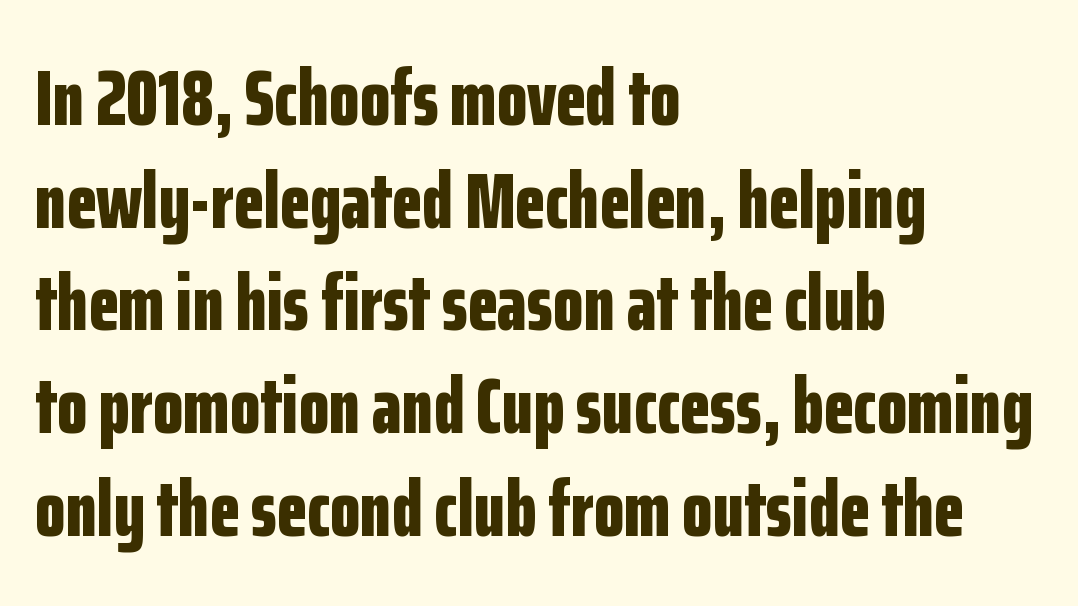
{"serif": "no", "italic": "no", "bold": "yes", "weight": "bold", "width": "condensed", "stroke_contrast": "low", "x_height": "medium", "monospaced": "no", "underline": "no", "align": "left", "line_spacing": "normal", "line_spacing_ratio": 1.3, "letter_spacing": "normal", "letter_spacing_em": 0.0, "glyph_px": 79}
